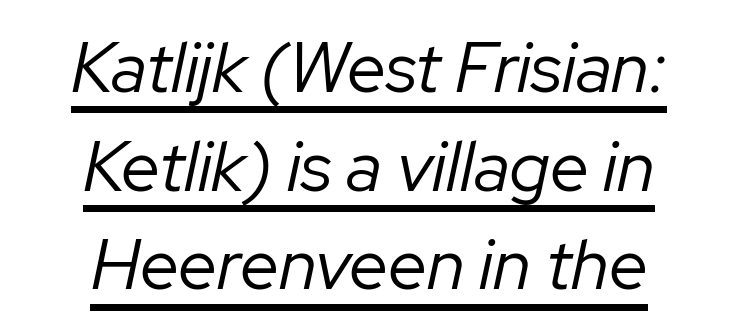
Q: Is the text bold? A: No.
Q: Is the text italic (slanted)? A: Yes, it leans right by about 12 degrees.
Q: Is the text underlined? A: Yes.
Q: How is the paragraph aligned? A: Centered.
Q: Is the spacing between letters normal or unusually wide? A: Normal.
Q: Is the spacing between lines tight, normal or loose? A: Normal.
Q: Width (condensed, normal, or wide)? A: Normal.
Q: Stroke contrast? A: Low.
Q: x-height? A: Medium.
Q: Monospaced? A: No.
